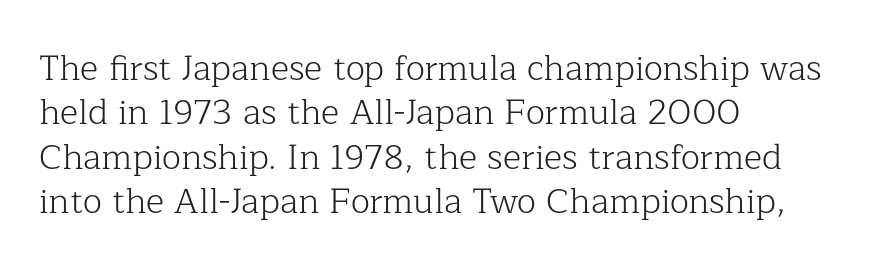
Q: Is the text bold? A: No.
Q: Is the text italic (slanted)? A: No, it is upright.
Q: Is the typeface a serif or a sans-serif typeface? A: Serif.
Q: Is the text underlined? A: No.
Q: How is the paragraph aligned? A: Left-aligned.
Q: Is the spacing between letters normal or unusually wide? A: Normal.
Q: Is the spacing between lines tight, normal or loose? A: Normal.
Q: Width (condensed, normal, or wide)? A: Normal.
Q: Stroke contrast? A: Low.
Q: x-height? A: Medium.
Q: Monospaced? A: No.
